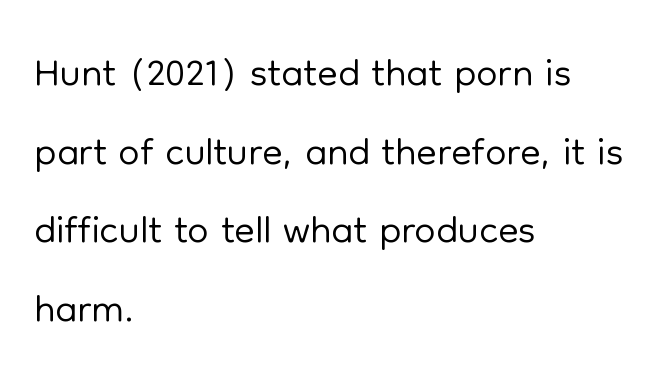
The rendering uses natural spacing where letterforms have individual widths. The strip under each line holds only bare page. Vertical spacing — default. Compared with typical body copy, the letter spacing here is the same. Visually the block forms a straight wall on the left and a jagged coastline on the right.
